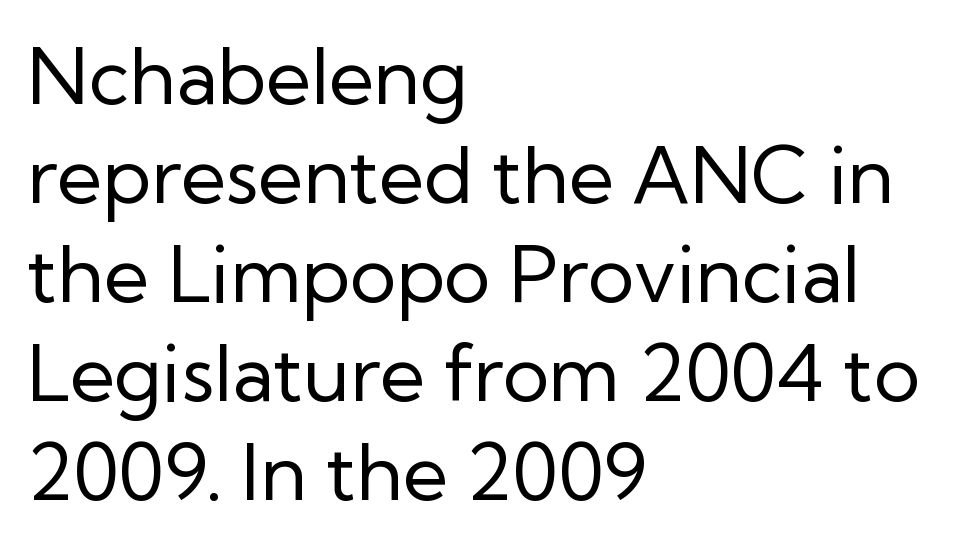
{"serif": "no", "italic": "no", "bold": "no", "weight": "regular", "width": "normal", "stroke_contrast": "low", "x_height": "medium", "monospaced": "no", "underline": "no", "align": "left", "line_spacing": "normal", "line_spacing_ratio": 1.27, "letter_spacing": "normal", "letter_spacing_em": 0.0, "glyph_px": 78}
